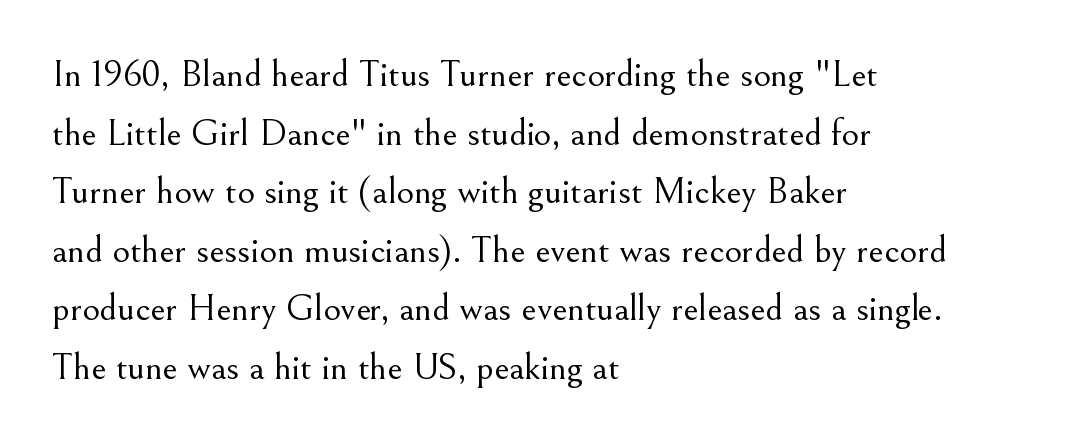
The passage shown is typed in a proportional face where columns would drift. The type family on display is of the serif kind. The face used here is rendered with its standard letterfit. Quick note: underline off. Line starts are locked; line ends wander. Heft: none added — not bold.
